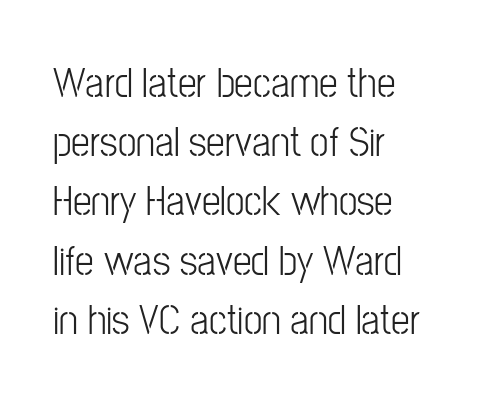
{"serif": "no", "italic": "no", "width": "condensed", "stroke_contrast": "low", "x_height": "medium", "monospaced": "no", "underline": "no", "align": "left", "line_spacing": "normal", "line_spacing_ratio": 1.41, "letter_spacing": "normal", "letter_spacing_em": 0.0, "glyph_px": 42}
